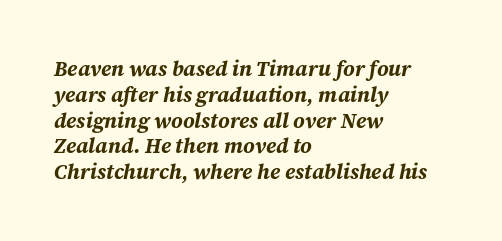
Notice how the stems are inclined rather than vertical — that's the hallmark of italics. As a designer I'd log this as weight 700, bold. Students, note that the glyphs here touch the page at normal intervals. The compositor pushed each line to the left boundary.
